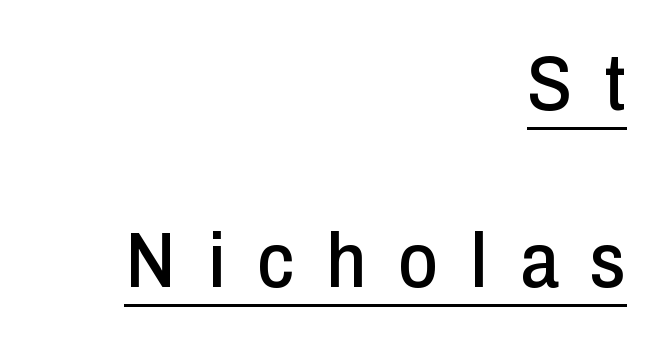
{"serif": "no", "italic": "no", "width": "condensed", "stroke_contrast": "low", "x_height": "medium", "monospaced": "no", "underline": "yes", "align": "right", "line_spacing": "loose", "line_spacing_ratio": 2.3, "letter_spacing": "wide", "letter_spacing_em": 0.42, "glyph_px": 77}
